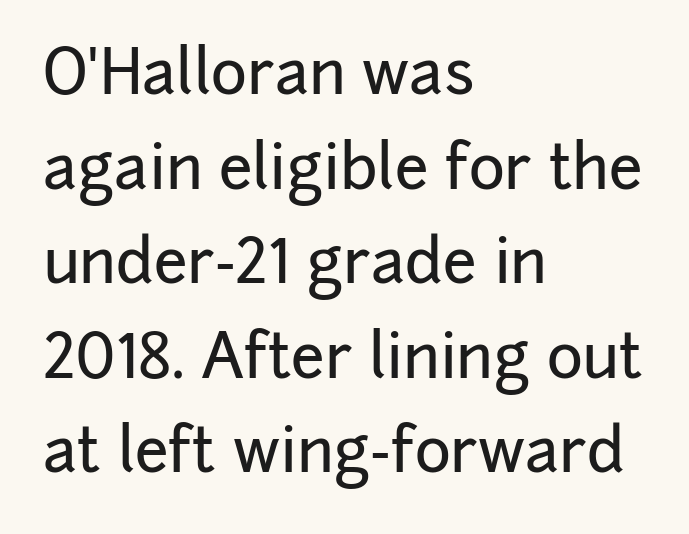
{"serif": "no", "italic": "no", "width": "normal", "stroke_contrast": "low", "x_height": "medium", "monospaced": "no", "underline": "no", "align": "left", "line_spacing": "normal", "line_spacing_ratio": 1.55, "letter_spacing": "normal", "letter_spacing_em": 0.0, "glyph_px": 61}
